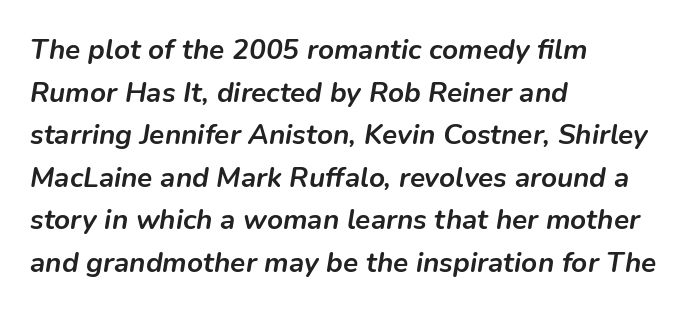
Q: Is the text bold? A: Yes.
Q: Is the text italic (slanted)? A: Yes, it leans right by about 9 degrees.
Q: Is the text underlined? A: No.
Q: How is the paragraph aligned? A: Left-aligned.
Q: Is the spacing between letters normal or unusually wide? A: Normal.
Q: Is the spacing between lines tight, normal or loose? A: Normal.
Q: Width (condensed, normal, or wide)? A: Normal.
Q: Stroke contrast? A: Low.
Q: x-height? A: Medium.
Q: Monospaced? A: No.
